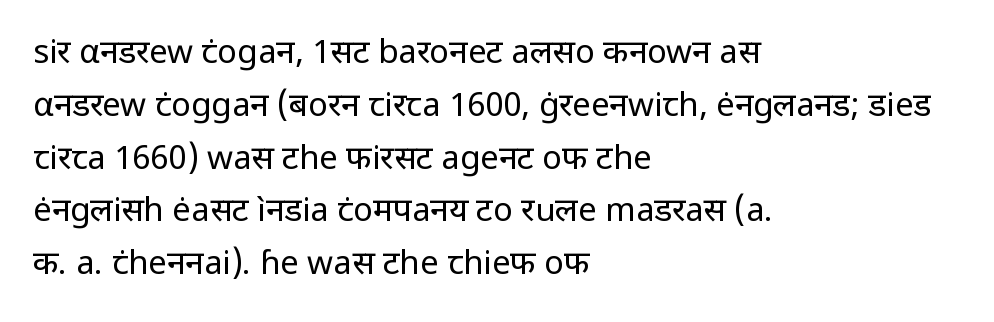
No word sits above an underline. This is sans-serif lettering, the kind often seen on screens and signage. A typesetter would mark this as roman, not italic. Observe the ordinary spacing: letters are neighbours, not strangers. Line beginnings align vertically; line endings do not.
